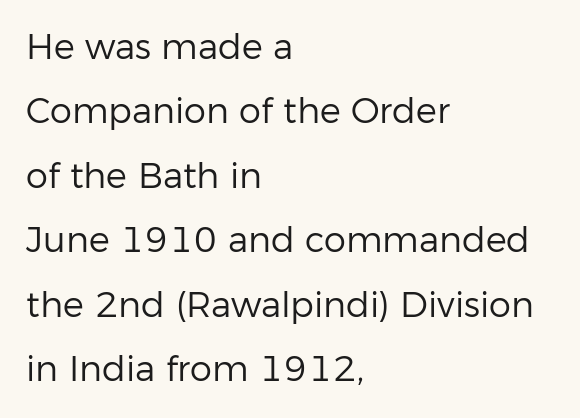
The image shows 35 px regular-weight sans-serif type, upright; set left-aligned, line spacing 1.84x, normal letter spacing, not underlined; low stroke contrast and a medium x-height.
